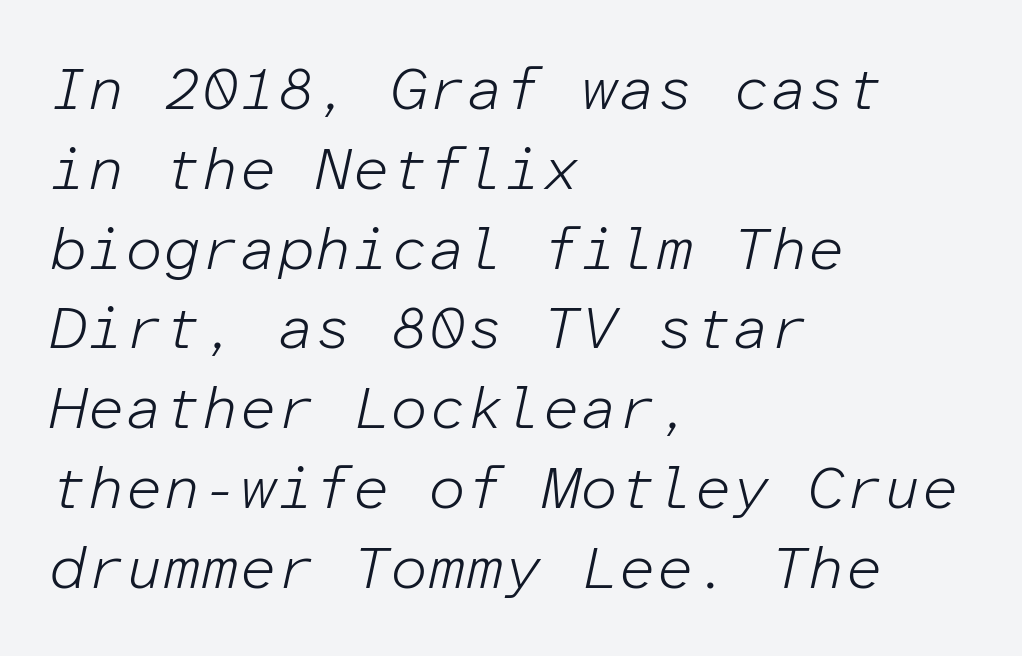
{"italic": "yes", "lean": "right", "slant_degrees": 12, "bold": "no", "weight": "light", "width": "normal", "stroke_contrast": "low", "x_height": "medium", "monospaced": "yes", "underline": "no", "align": "left", "line_spacing": "normal", "line_spacing_ratio": 1.33, "letter_spacing": "normal", "letter_spacing_em": 0.0, "glyph_px": 60}
